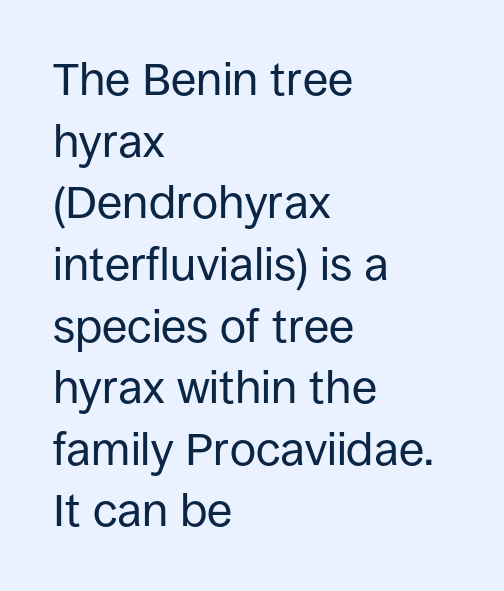
Examine the stroke ends and you'll find no serifs. Note the varied advance widths — an 'i' is clearly narrower than an 'm'. The gap between lines stays unmarked. Tracking value appears to be zero — textbook default spacing.
